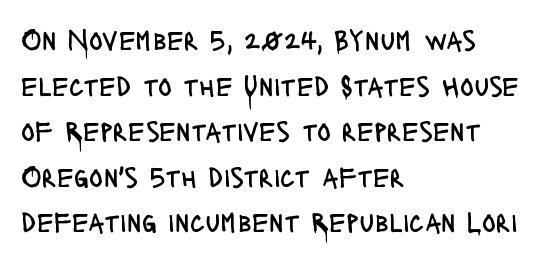
Q: Is the text bold? A: No.
Q: Is the text italic (slanted)? A: No, it is upright.
Q: Is the typeface a serif or a sans-serif typeface? A: Sans-serif.
Q: Is the text underlined? A: No.
Q: How is the paragraph aligned? A: Left-aligned.
Q: Is the spacing between letters normal or unusually wide? A: Normal.
Q: Is the spacing between lines tight, normal or loose? A: Normal.
Q: Width (condensed, normal, or wide)? A: Condensed.
Q: Stroke contrast? A: Low.
Q: x-height? A: Large.
Q: Monospaced? A: No.
